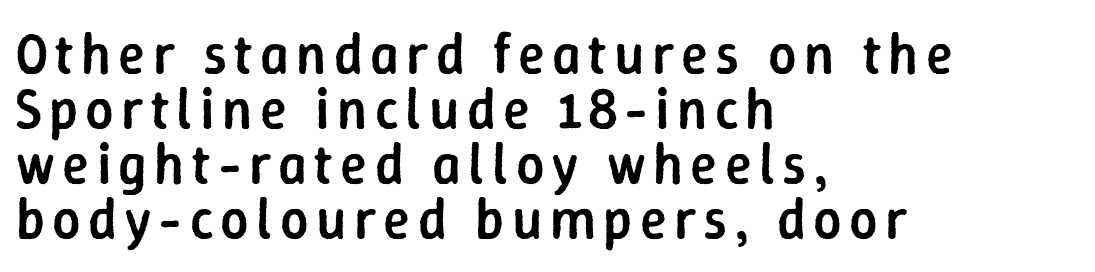
Q: Is the text bold? A: Semi-bold.
Q: Is the text italic (slanted)? A: No, it is upright.
Q: Is the typeface a serif or a sans-serif typeface? A: Sans-serif.
Q: Is the text underlined? A: No.
Q: How is the paragraph aligned? A: Left-aligned.
Q: Is the spacing between lines tight, normal or loose? A: Tight.
Q: Width (condensed, normal, or wide)? A: Normal.
Q: Stroke contrast? A: Low.
Q: x-height? A: Medium.
Q: Monospaced? A: No.
